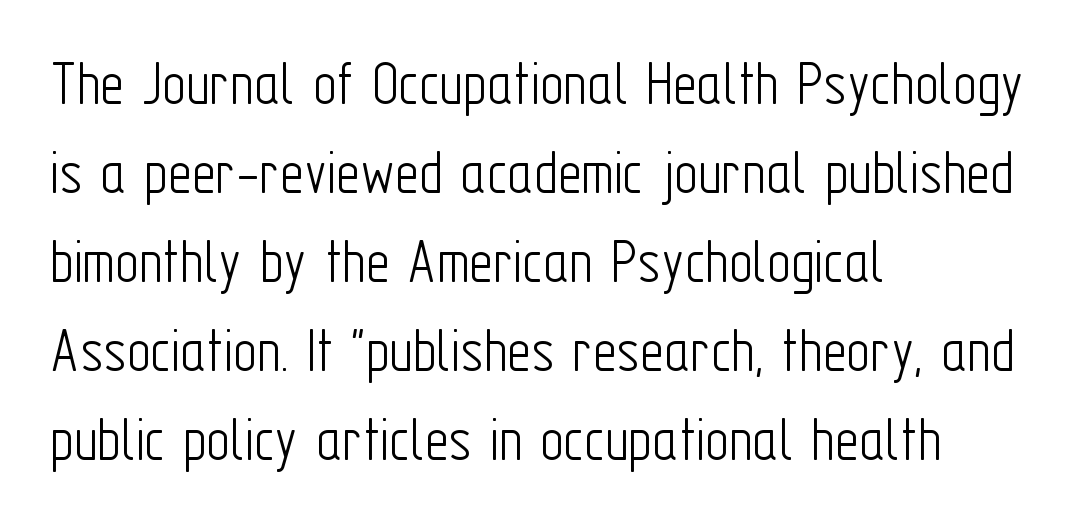
{"serif": "no", "italic": "no", "bold": "no", "weight": "light", "width": "condensed", "stroke_contrast": "low", "x_height": "medium", "monospaced": "no", "underline": "no", "align": "left", "line_spacing": "normal", "line_spacing_ratio": 1.37, "letter_spacing": "normal", "letter_spacing_em": 0.0, "glyph_px": 65}
